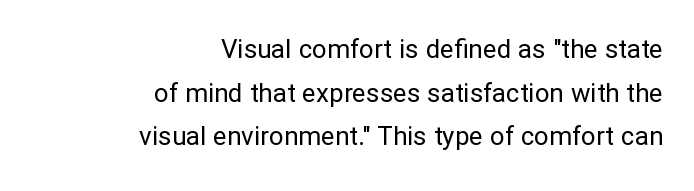
Students, note that the glyphs here touch the page at normal intervals. The string is rendered with underlining switched off. Vertically, the passage feels balanced, rows spaced as you'd expect. No chunkiness to these letters — they're not bold. The setting favours the right margin, as signatures and pull-quotes sometimes do.
